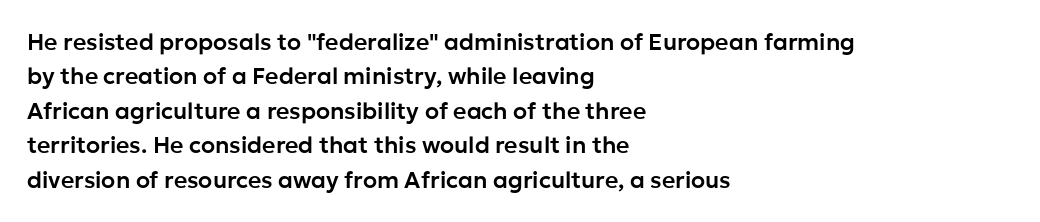
The specimen omits any rule beneath the text block's lines. The line-height multiplier appears to be the usual default. Posture: upright roman. The letters sit at their default tracking, neither squeezed nor spread.
